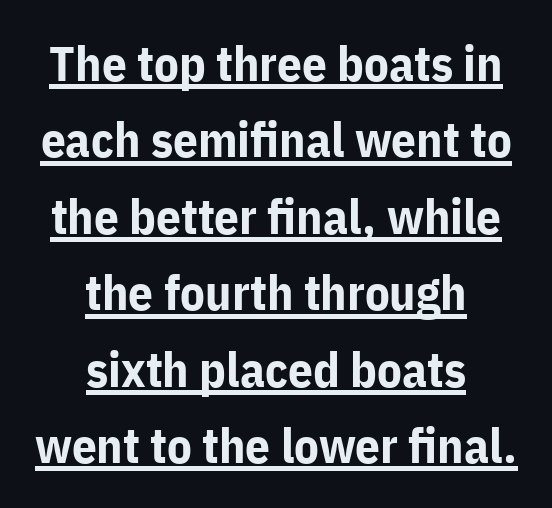
{"serif": "no", "italic": "no", "bold": "yes", "weight": "bold", "width": "normal", "stroke_contrast": "low", "x_height": "medium", "monospaced": "no", "underline": "yes", "align": "center", "line_spacing": "normal", "line_spacing_ratio": 1.56, "letter_spacing": "normal", "letter_spacing_em": 0.0, "glyph_px": 49}
